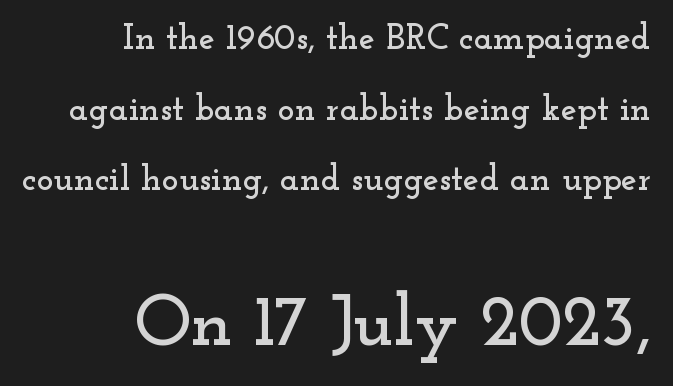
{"serif": "yes", "italic": "no", "width": "wide", "stroke_contrast": "low", "x_height": "small", "monospaced": "no", "underline": "no", "align": "right", "line_spacing": "loose", "line_spacing_ratio": 1.96, "letter_spacing": "normal", "letter_spacing_em": 0.0, "larger_block": "second", "size_ratio": 2.0, "glyph_px": 72}
